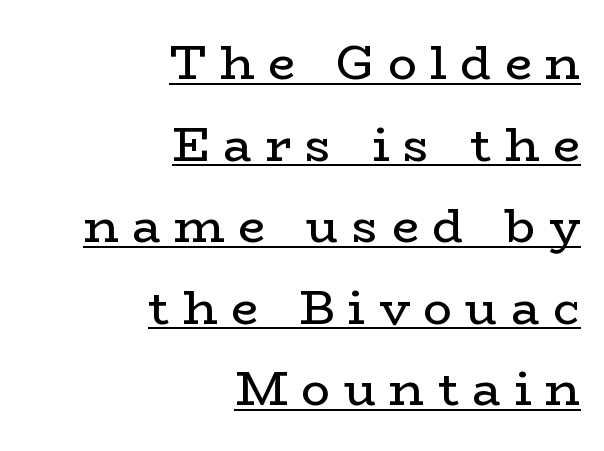
Q: Is the text bold? A: No.
Q: Is the text italic (slanted)? A: No, it is upright.
Q: Is the typeface a serif or a sans-serif typeface? A: Serif.
Q: Is the text underlined? A: Yes.
Q: How is the paragraph aligned? A: Right-aligned.
Q: Is the spacing between letters normal or unusually wide? A: Unusually wide.
Q: Is the spacing between lines tight, normal or loose? A: Normal.
Q: Width (condensed, normal, or wide)? A: Wide.
Q: Stroke contrast? A: Low.
Q: x-height? A: Medium.
Q: Monospaced? A: No.
